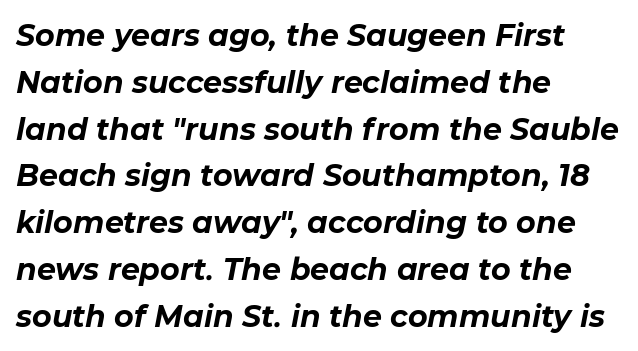
Q: Is the text bold? A: Yes.
Q: Is the text italic (slanted)? A: Yes, it leans right by about 11 degrees.
Q: Is the text underlined? A: No.
Q: How is the paragraph aligned? A: Left-aligned.
Q: Is the spacing between letters normal or unusually wide? A: Normal.
Q: Is the spacing between lines tight, normal or loose? A: Normal.
Q: Width (condensed, normal, or wide)? A: Normal.
Q: Stroke contrast? A: Low.
Q: x-height? A: Medium.
Q: Monospaced? A: No.
